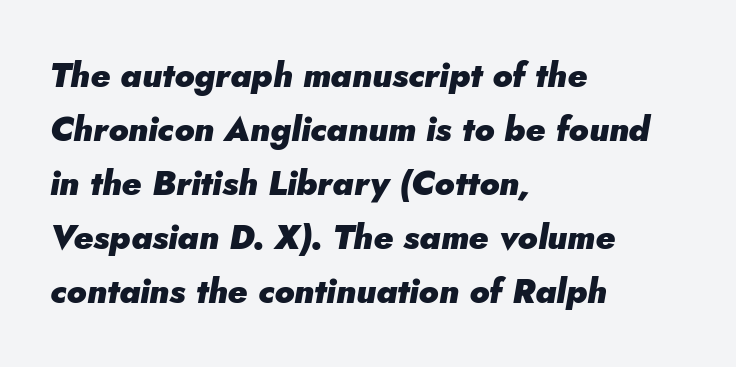
{"italic": "yes", "lean": "right", "slant_degrees": 5, "bold": "yes", "weight": "heavy", "width": "normal", "stroke_contrast": "low", "x_height": "small", "monospaced": "no", "underline": "no", "align": "left", "line_spacing": "normal", "line_spacing_ratio": 1.59, "letter_spacing": "normal", "letter_spacing_em": 0.0, "glyph_px": 34}
